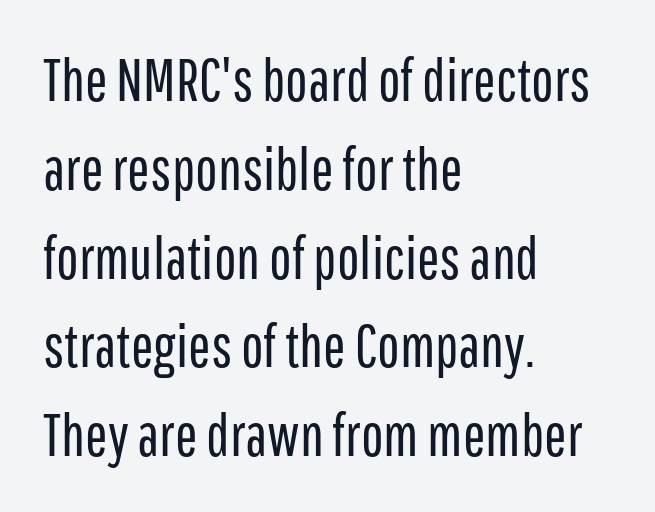
Q: Is the text bold? A: No.
Q: Is the text italic (slanted)? A: No, it is upright.
Q: Is the typeface a serif or a sans-serif typeface? A: Sans-serif.
Q: Is the text underlined? A: No.
Q: How is the paragraph aligned? A: Left-aligned.
Q: Is the spacing between letters normal or unusually wide? A: Normal.
Q: Is the spacing between lines tight, normal or loose? A: Normal.
Q: Width (condensed, normal, or wide)? A: Condensed.
Q: Stroke contrast? A: Low.
Q: x-height? A: Medium.
Q: Monospaced? A: No.
